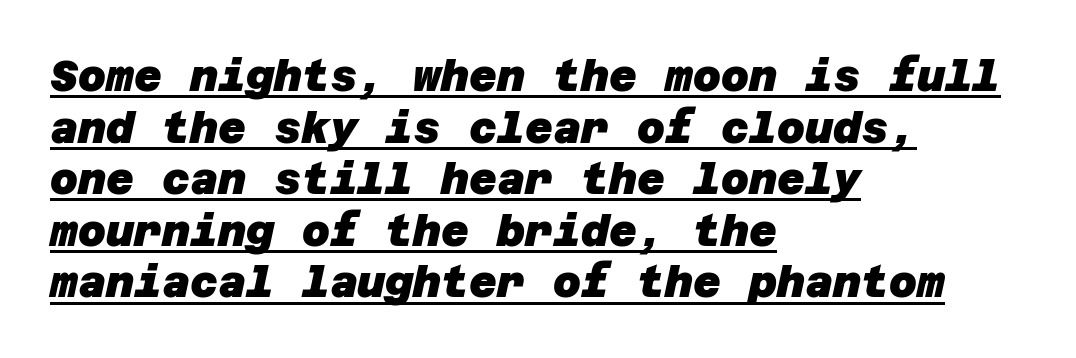
Q: Is the text bold? A: Yes.
Q: Is the typeface a serif or a sans-serif typeface? A: Sans-serif.
Q: Is the text underlined? A: Yes.
Q: How is the paragraph aligned? A: Left-aligned.
Q: Is the spacing between letters normal or unusually wide? A: Normal.
Q: Width (condensed, normal, or wide)? A: Normal.
Q: Stroke contrast? A: Low.
Q: x-height? A: Large.
